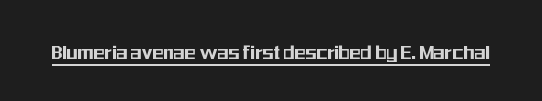
{"italic": "no", "underline": "yes", "letter_spacing": "normal", "letter_spacing_em": 0.0, "glyph_px": 23}
